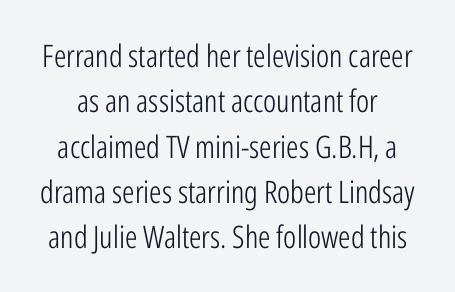
The image shows 31 px light, condensed sans-serif type, upright; set normal line spacing (1.46x), normal letter spacing, not underlined; low stroke contrast and a medium x-height.
